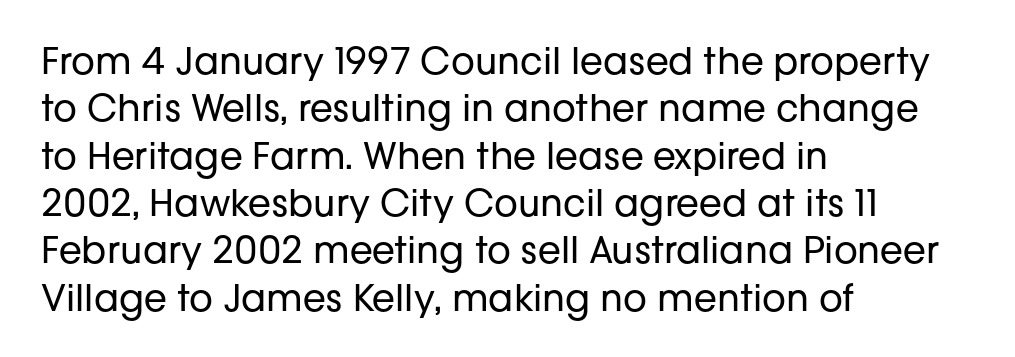
{"serif": "no", "italic": "no", "bold": "no", "weight": "regular", "width": "normal", "stroke_contrast": "low", "x_height": "medium", "monospaced": "no", "underline": "no", "align": "left", "line_spacing": "normal", "line_spacing_ratio": 1.28, "letter_spacing": "normal", "letter_spacing_em": 0.0, "glyph_px": 37}
